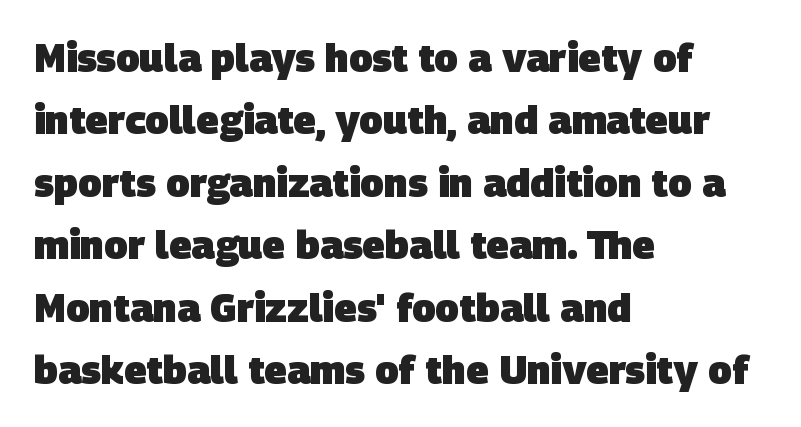
Teacher's note: observe the even left margin — that is flush-left alignment. Is the type bold? Yes — the strokes are clearly thick and heavy. What's the leading like? Ordinary, nothing unusual. A typesetter would label this face a sans. Each word holds together tightly as a unit, with standard inter-letter gaps. This sample has the flowing, uneven cadence of proportional lettering.
